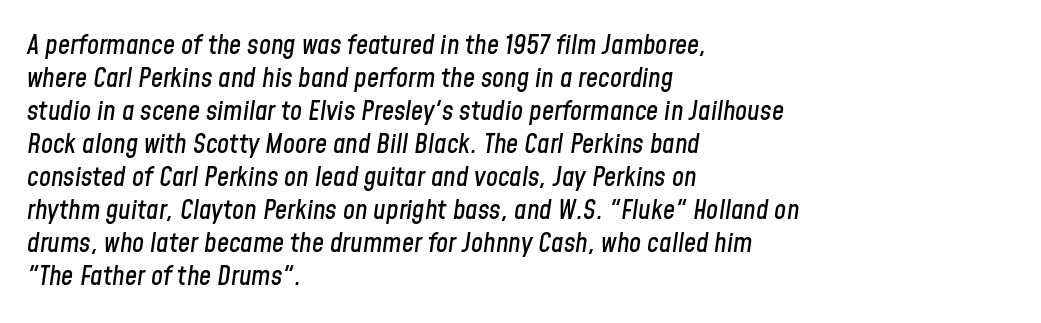
The image shows 27 px text type, italic (leaning right); set left-aligned, line spacing 1.22x, normal letter spacing, not underlined.
